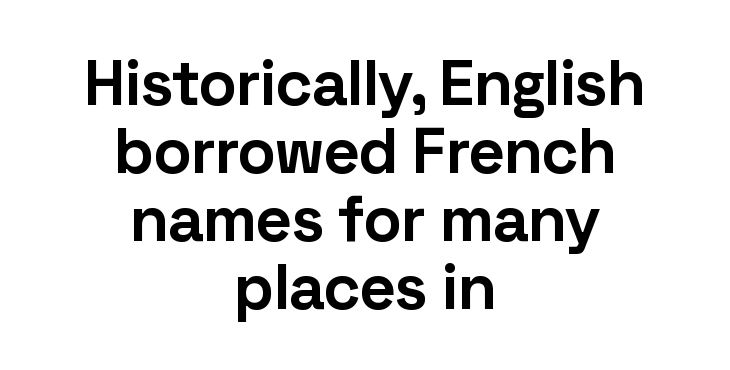
{"serif": "no", "italic": "no", "bold": "yes", "weight": "bold", "width": "normal", "stroke_contrast": "low", "x_height": "medium", "monospaced": "no", "underline": "no", "align": "center", "line_spacing": "tight", "line_spacing_ratio": 1.06, "letter_spacing": "normal", "letter_spacing_em": 0.0, "glyph_px": 64}
